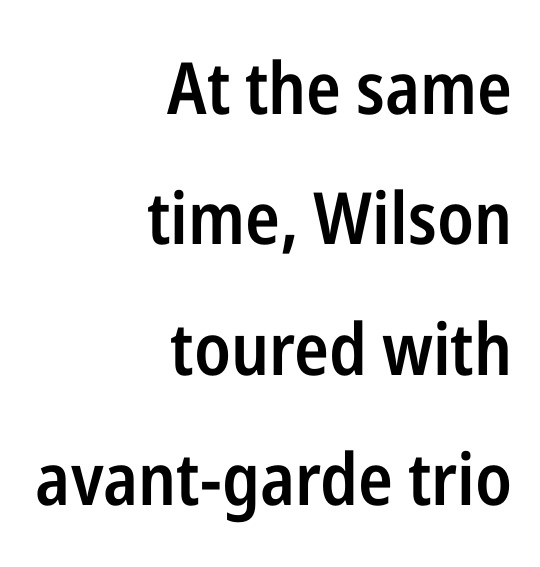
{"serif": "no", "italic": "no", "bold": "semi", "weight": "semibold", "width": "condensed", "stroke_contrast": "low", "x_height": "medium", "monospaced": "no", "underline": "no", "align": "right", "line_spacing_ratio": 1.81, "letter_spacing": "normal", "letter_spacing_em": 0.0, "glyph_px": 72}
